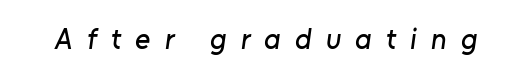
A typesetter would label this face a sans. Note the varied advance widths — an 'i' is clearly narrower than an 'm'. This rendering widens character spacing well past its baseline value. Only glyphs here, with clear space below each row.
